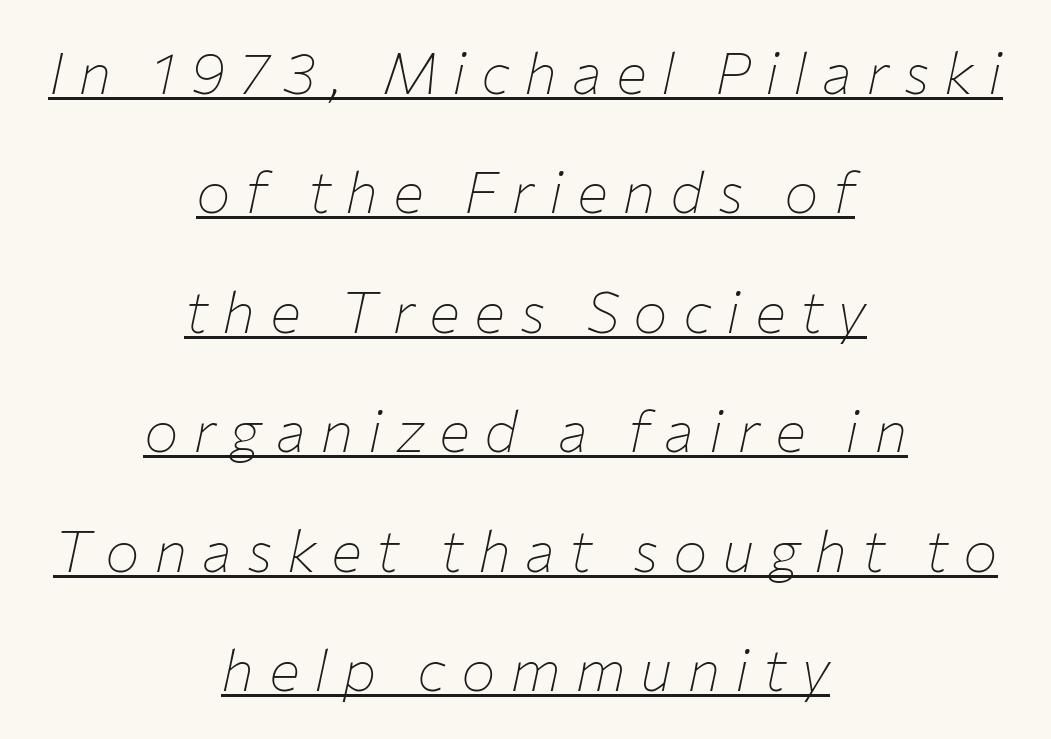
No chunkiness to these letters — they're not bold. The lettering tilts uniformly, giving the passage an italic look. Compared with undecorated copy, this sample adds a rule below the words. Neither beginnings nor endings align; midpoints do. Regarding leading, the lines here are spaced well apart. Looks like regular typesetting: each glyph gets only the width it needs.
